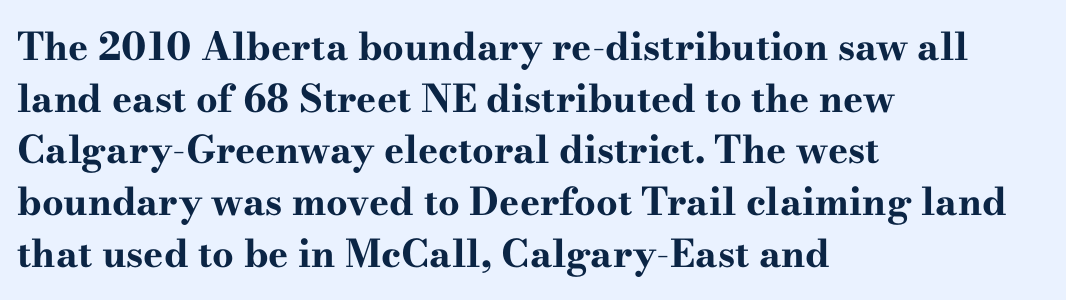
Does the type have serifs? Yes, each stem ends in a small foot. Each word holds together tightly as a unit, with standard inter-letter gaps. The foot of each line stays bare and open. Does the lettering tilt? It doesn't — this is upright. This sample has the flowing, uneven cadence of proportional lettering. The rows are spaced the way most documents space them.
